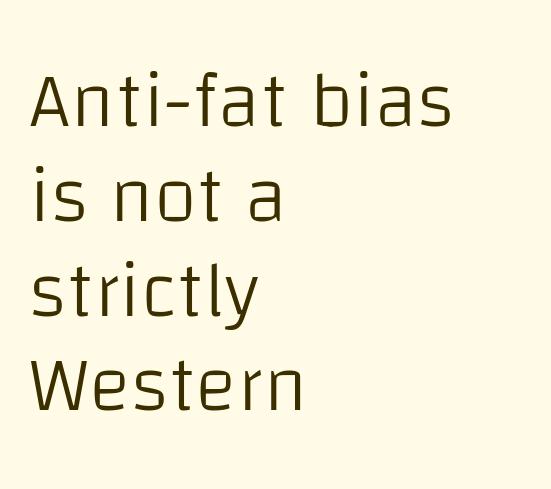
{"serif": "no", "italic": "no", "bold": "no", "weight": "light", "width": "normal", "stroke_contrast": "low", "x_height": "large", "monospaced": "no", "underline": "no", "align": "left", "line_spacing_ratio": 1.2, "letter_spacing": "normal", "letter_spacing_em": 0.0, "glyph_px": 79}
